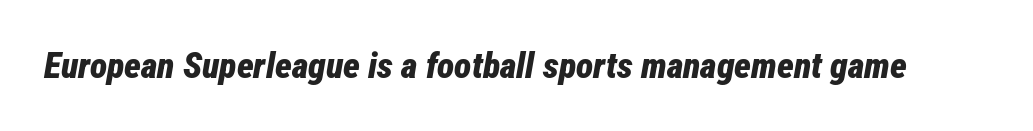
Proportional: the letters do not fall into vertical columns. Descender tails drop into unmarked territory. The font is running at its bold setting. Does extra space separate the letters? No, they use regular spacing. Slant detected: the letters are inclined.
